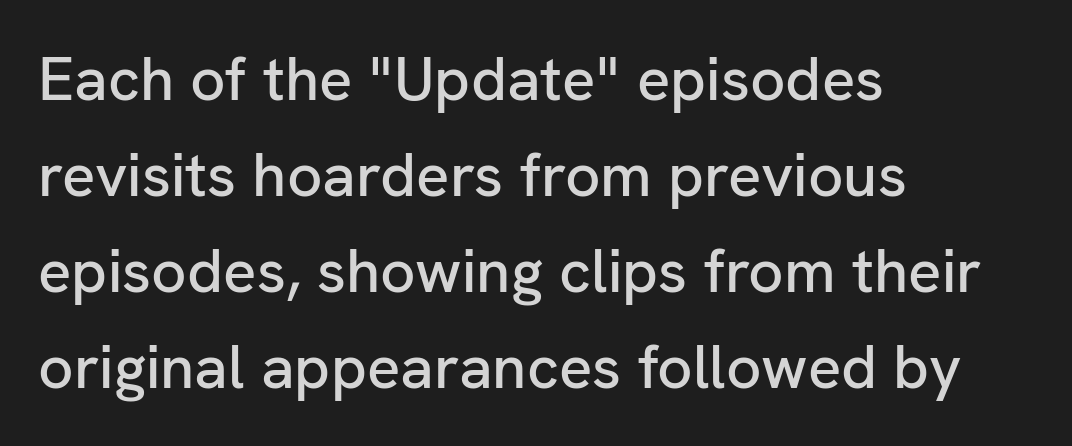
{"serif": "no", "italic": "no", "width": "normal", "stroke_contrast": "low", "x_height": "medium", "monospaced": "no", "underline": "no", "align": "left", "line_spacing": "normal", "line_spacing_ratio": 1.55, "letter_spacing": "normal", "letter_spacing_em": 0.0, "glyph_px": 62}
